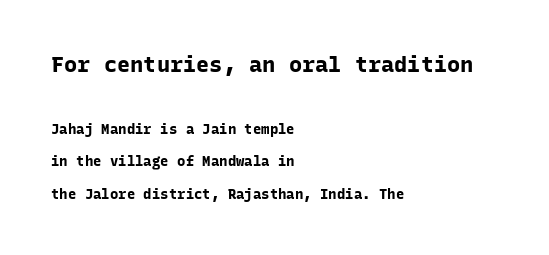
The image shows 22 px bold type, upright; set left-aligned, loose line spacing (2.33x), normal letter spacing, not underlined; the first (top) block is 1.57x larger.
